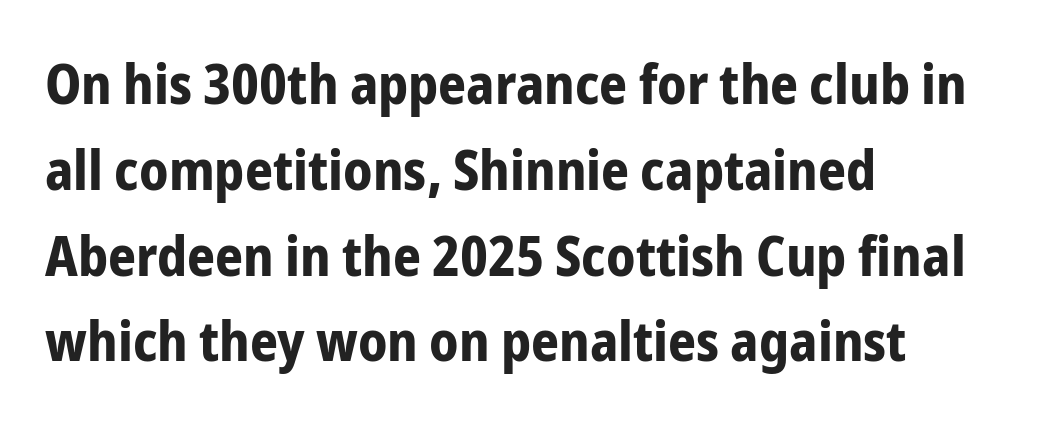
Q: Is the text bold? A: Yes.
Q: Is the text italic (slanted)? A: No, it is upright.
Q: Is the typeface a serif or a sans-serif typeface? A: Sans-serif.
Q: Is the text underlined? A: No.
Q: How is the paragraph aligned? A: Left-aligned.
Q: Is the spacing between letters normal or unusually wide? A: Normal.
Q: Is the spacing between lines tight, normal or loose? A: Normal.
Q: Width (condensed, normal, or wide)? A: Condensed.
Q: Stroke contrast? A: Low.
Q: x-height? A: Medium.
Q: Monospaced? A: No.
